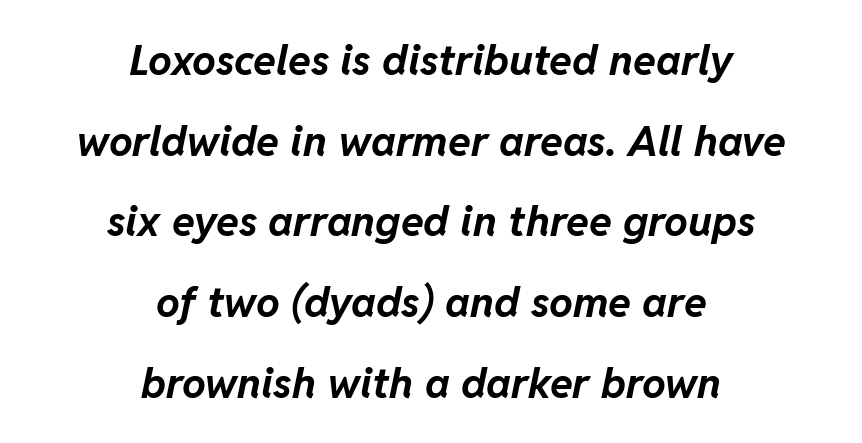
Horizontal alignment here is central, giving a formal, balanced look. Would a proofreader flag this as italicized? Yes. This sample has the flowing, uneven cadence of proportional lettering. The passage shown has conventional tracking throughout. The passage shown is emphatically bold. Rule under the text: the space is simply empty.
